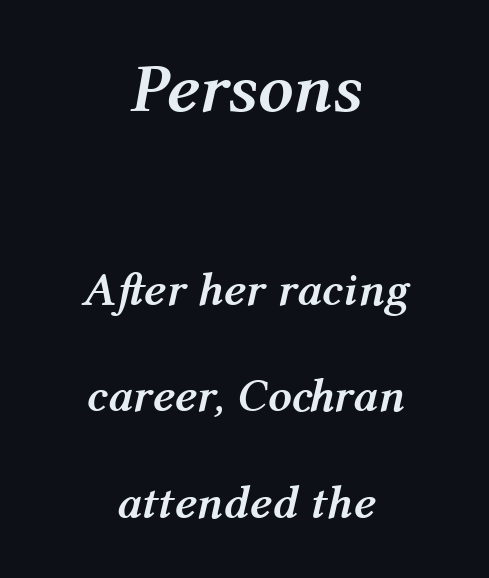
The image shows 70 px semibold type, italic (leaning right); set centered, loose line spacing (2.26x), normal letter spacing, not underlined; the first (top) block is 1.49x larger; medium stroke contrast and a medium x-height.
